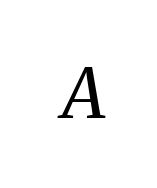
The image shows 68 px regular-weight serif type, italic (leaning right); set unusually wide letter spacing (+0.32 em), not underlined; medium stroke contrast and a medium x-height.
